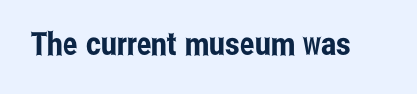
Q: Is the text italic (slanted)? A: No, it is upright.
Q: Is the typeface a serif or a sans-serif typeface? A: Sans-serif.
Q: Is the text underlined? A: No.
Q: Is the spacing between letters normal or unusually wide? A: Normal.
Q: Width (condensed, normal, or wide)? A: Condensed.
Q: Stroke contrast? A: Low.
Q: x-height? A: Medium.
Q: Monospaced? A: No.
